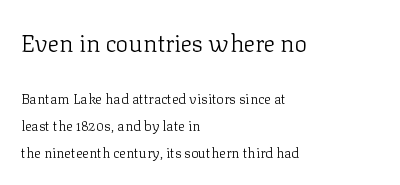
Q: Is the text bold? A: No.
Q: Is the text italic (slanted)? A: No, it is upright.
Q: Is the text underlined? A: No.
Q: How is the paragraph aligned? A: Left-aligned.
Q: Is the spacing between letters normal or unusually wide? A: Normal.
Q: Is the spacing between lines tight, normal or loose? A: Loose.
Q: Which block of text is set in a larger size, the first (top) or the second (bottom)? A: The first (top) one.
